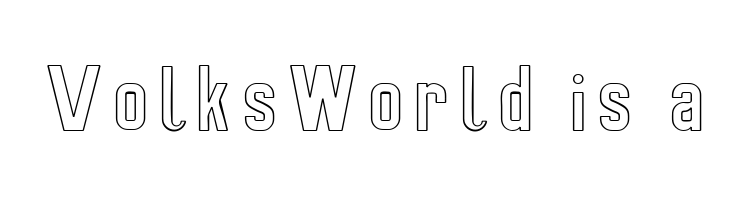
Upright lettering throughout. The passage shown is typed in a proportional face where columns would drift. Honestly, there is no underline to notice here at all.
